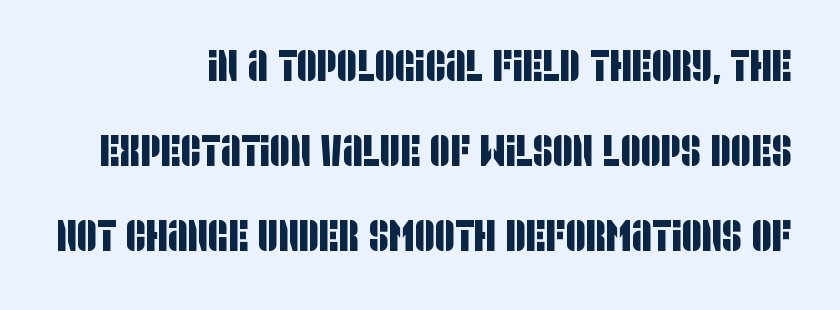
Q: Is the typeface a serif or a sans-serif typeface? A: Sans-serif.
Q: Is the text underlined? A: No.
Q: How is the paragraph aligned? A: Right-aligned.
Q: Is the spacing between letters normal or unusually wide? A: Normal.
Q: Is the spacing between lines tight, normal or loose? A: Loose.
Q: Width (condensed, normal, or wide)? A: Condensed.
Q: Stroke contrast? A: Low.
Q: x-height? A: Large.
Q: Monospaced? A: No.
